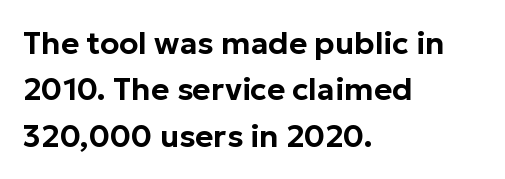
Whoever set this chose a conventional vertical rhythm. Proportional: the letters do not fall into vertical columns. A classic flush-left, rag-right setting is used for this passage. The letterforms sit shoulder to shoulder at normal distance.
